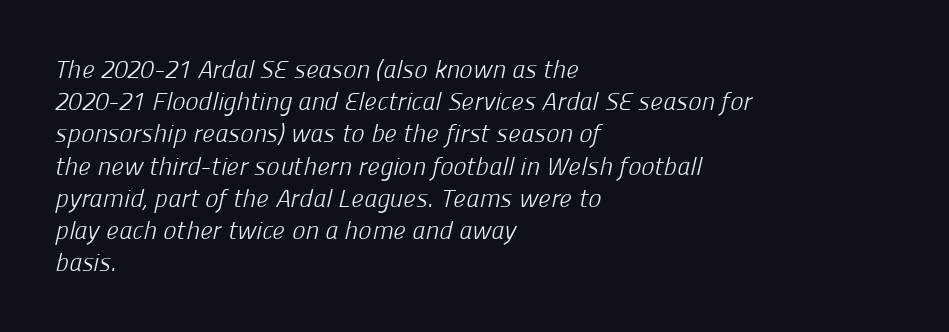
{"bold": "no", "underline": "no", "align": "left", "line_spacing": "normal", "line_spacing_ratio": 1.29, "letter_spacing": "normal", "letter_spacing_em": 0.0, "glyph_px": 25}
